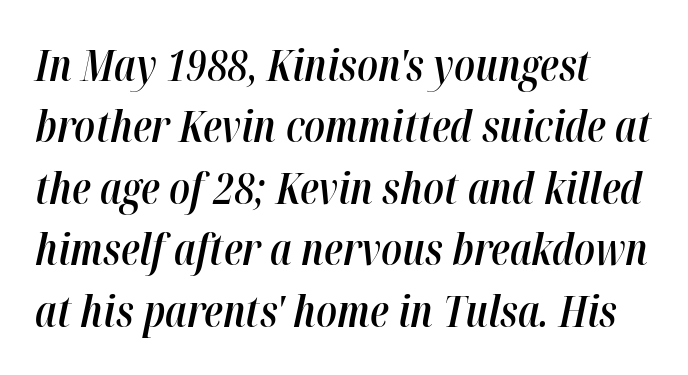
The image shows 43 px semibold, condensed type, italic (leaning right); set left-aligned, normal line spacing (1.43x), normal letter spacing, not underlined; high stroke contrast and a medium x-height.
